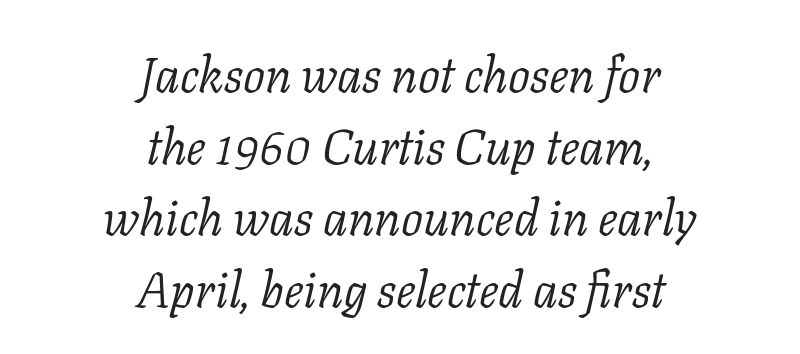
{"serif": "yes", "italic": "yes", "lean": "right", "slant_degrees": 11, "bold": "no", "weight": "light", "width": "normal", "stroke_contrast": "low", "x_height": "medium", "monospaced": "no", "underline": "no", "align": "center", "line_spacing": "normal", "line_spacing_ratio": 1.46, "letter_spacing": "normal", "letter_spacing_em": 0.0, "glyph_px": 49}
